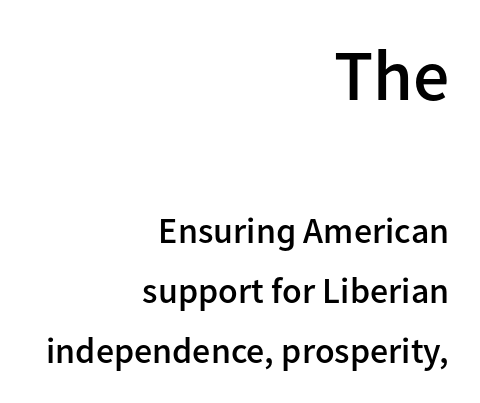
The image shows 72 px semibold sans-serif type, upright; set right-aligned, normal line spacing (1.66x), normal letter spacing, not underlined; the first (top) block is 2.0x larger; low stroke contrast and a medium x-height.
